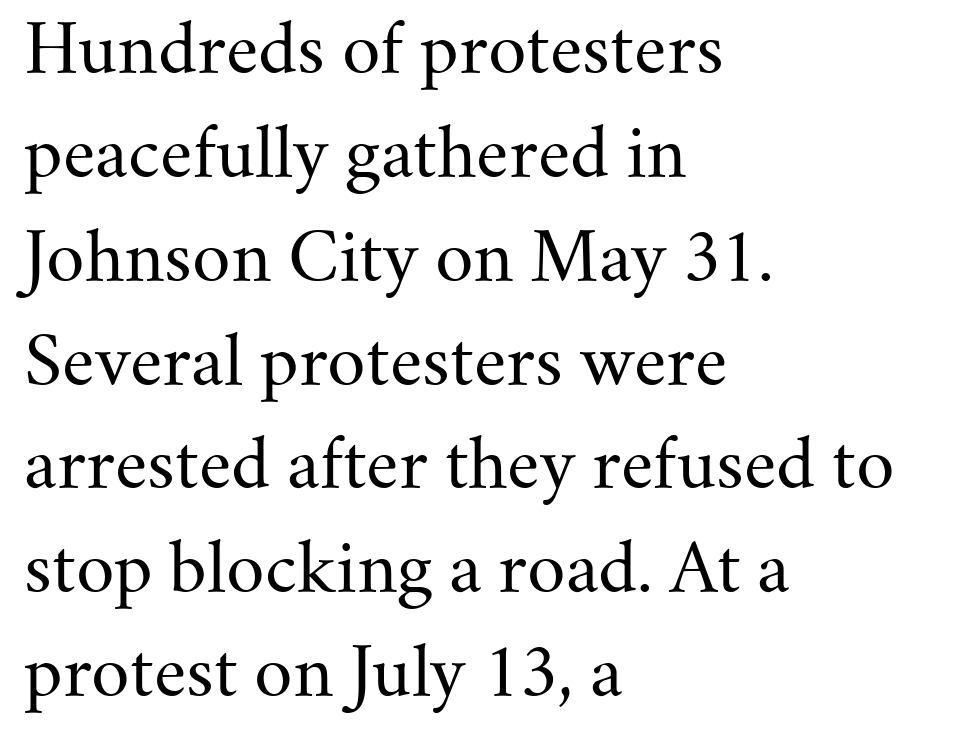
Underlining? Definitely not there. Note the varied advance widths — an 'i' is clearly narrower than an 'm'. In terms of leading, this rendering sits right in the middle. The type sits square on the baseline with zero lean. Caption: multi-line text, flush left, ragged right. Observe the ordinary spacing: letters are neighbours, not strangers.
